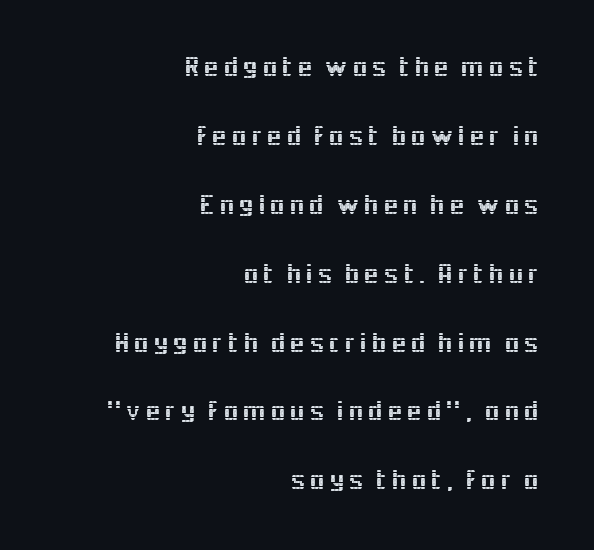
The image shows 28 px sans-serif type, upright; set right-aligned, loose line spacing (2.46x), not underlined; a medium x-height.
